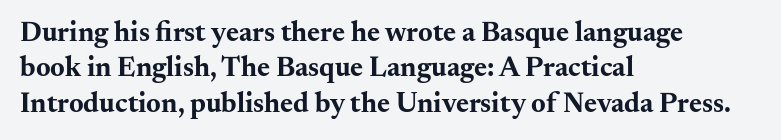
One-word summary of the alignment: left. This sample has the flowing, uneven cadence of proportional lettering. Has an underline been added? It has not. The sample has been set heavy, in full bold. The letters stand upright; this is a roman face. Nothing unusual about the tracking: characters are spaced as the font intends.
